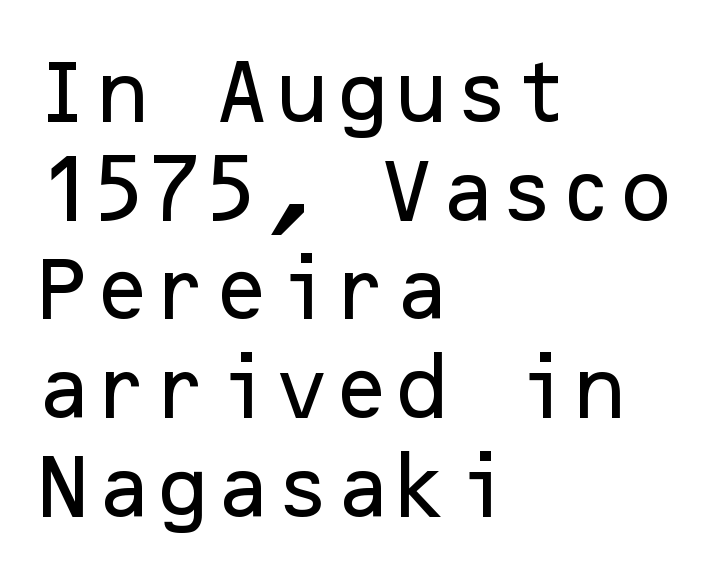
Q: Is the text italic (slanted)? A: No, it is upright.
Q: Is the typeface a serif or a sans-serif typeface? A: Sans-serif.
Q: Is the text underlined? A: No.
Q: How is the paragraph aligned? A: Left-aligned.
Q: Is the spacing between letters normal or unusually wide? A: Normal.
Q: Is the spacing between lines tight, normal or loose? A: Normal.
Q: Width (condensed, normal, or wide)? A: Normal.
Q: Stroke contrast? A: Low.
Q: x-height? A: Medium.
